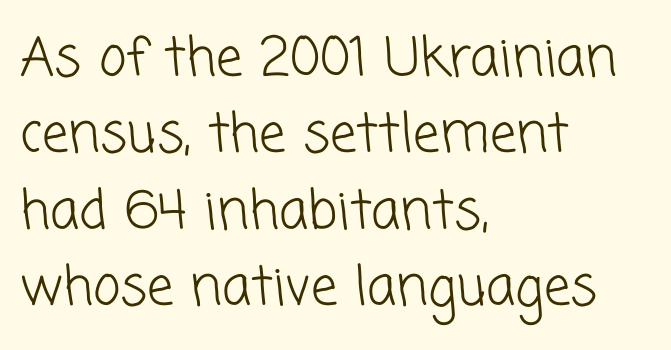
{"serif": "no", "bold": "no", "weight": "light", "width": "normal", "stroke_contrast": "low", "x_height": "medium", "monospaced": "no", "underline": "no", "align": "left", "line_spacing": "normal", "line_spacing_ratio": 1.44, "letter_spacing": "normal", "letter_spacing_em": 0.0, "glyph_px": 53}
